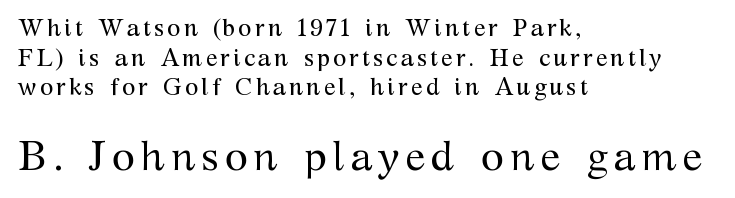
Underlining? Definitely not there. Horizontal alignment here is leftward, the default for most running prose. Check where the strokes stop: tiny serifs finish them off. This is the regular roman posture of the typeface.
